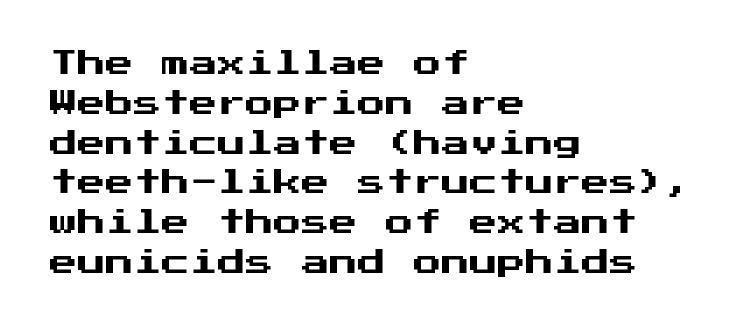
{"serif": "no", "italic": "no", "width": "normal", "stroke_contrast": "medium", "x_height": "medium", "underline": "no", "align": "left", "line_spacing": "normal", "line_spacing_ratio": 1.42, "letter_spacing": "normal", "letter_spacing_em": 0.0, "glyph_px": 28}
